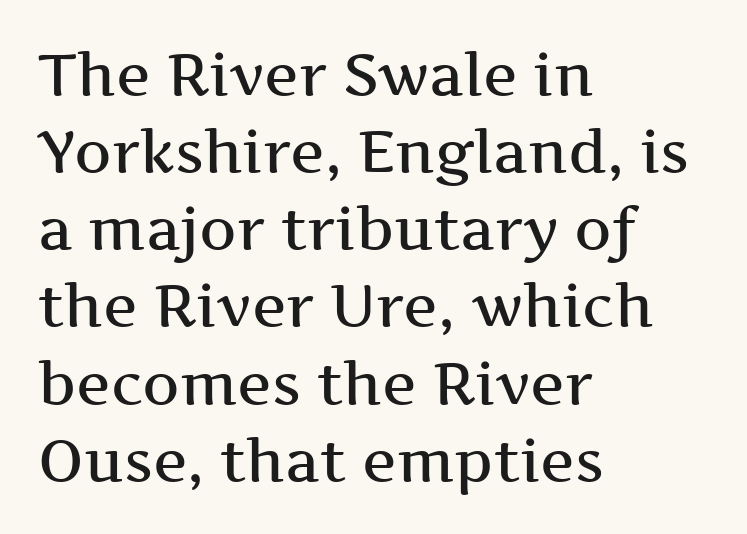
Q: Is the text bold? A: Semi-bold.
Q: Is the text italic (slanted)? A: No, it is upright.
Q: Is the typeface a serif or a sans-serif typeface? A: Serif.
Q: Is the text underlined? A: No.
Q: How is the paragraph aligned? A: Left-aligned.
Q: Is the spacing between letters normal or unusually wide? A: Normal.
Q: Is the spacing between lines tight, normal or loose? A: Normal.
Q: Width (condensed, normal, or wide)? A: Wide.
Q: Stroke contrast? A: Medium.
Q: x-height? A: Medium.
Q: Monospaced? A: No.
